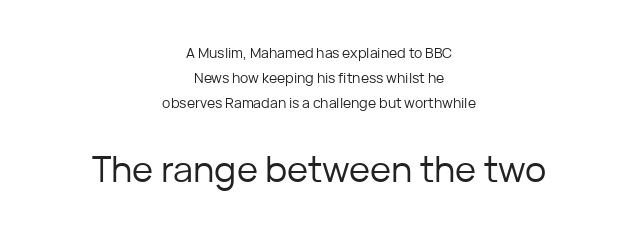
Q: Is the text bold? A: No.
Q: Is the text italic (slanted)? A: No, it is upright.
Q: Is the typeface a serif or a sans-serif typeface? A: Sans-serif.
Q: Is the text underlined? A: No.
Q: How is the paragraph aligned? A: Centered.
Q: Is the spacing between letters normal or unusually wide? A: Normal.
Q: Which block of text is set in a larger size, the first (top) or the second (bottom)? A: The second (bottom) one.
Q: Width (condensed, normal, or wide)? A: Normal.
Q: Stroke contrast? A: Low.
Q: x-height? A: Medium.
Q: Monospaced? A: No.
